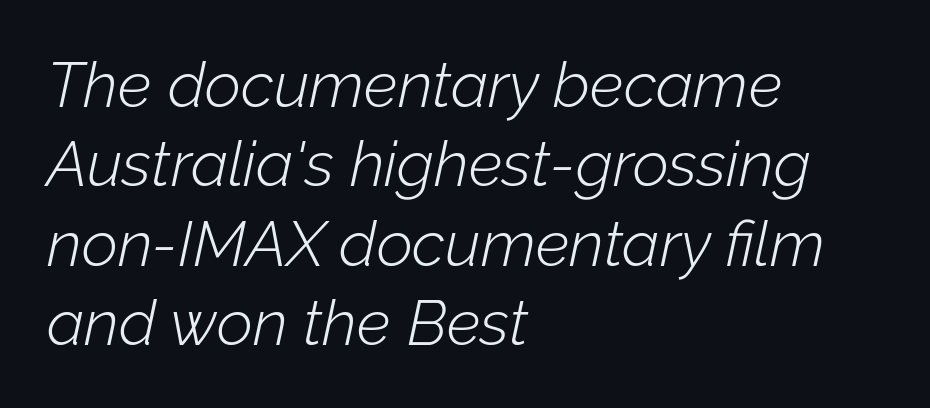
Q: Is the text bold? A: No.
Q: Is the text italic (slanted)? A: Yes, it leans right by about 12 degrees.
Q: Is the text underlined? A: No.
Q: How is the paragraph aligned? A: Left-aligned.
Q: Is the spacing between letters normal or unusually wide? A: Normal.
Q: Is the spacing between lines tight, normal or loose? A: Normal.
Q: Width (condensed, normal, or wide)? A: Normal.
Q: Stroke contrast? A: Low.
Q: x-height? A: Medium.
Q: Monospaced? A: No.
